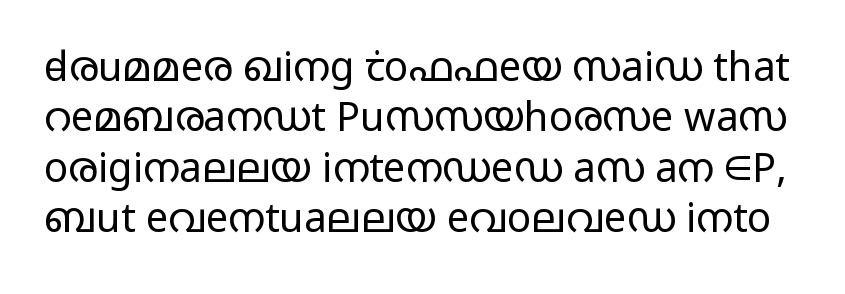
This is not heavy type; no bold has been used. This is sans-serif lettering, the kind often seen on screens and signage. Does extra space separate the letters? No, they use regular spacing. The lettering stays uniformly vertical, giving the passage a roman look. Interline gaps are of average width in this sample. These lines are rendered in a variable-pitch font.
